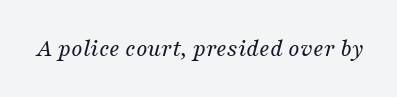
The image shows 25 px text type, italic (leaning right); set normal letter spacing, not underlined.
